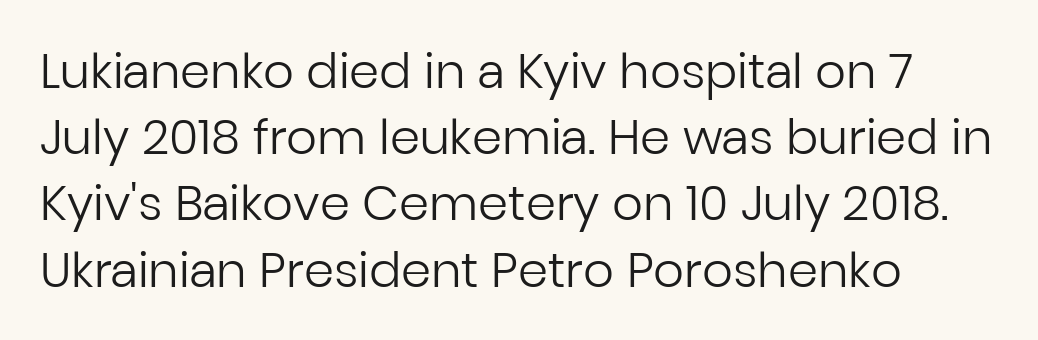
The image shows 48 px regular-weight sans-serif type, upright; set left-aligned, normal line spacing (1.38x), normal letter spacing, not underlined; low stroke contrast and a medium x-height.
